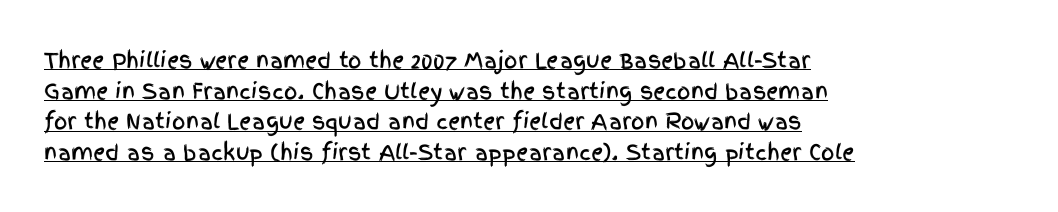
The image shows 21 px text type, upright; set left-aligned, normal line spacing (1.46x), normal letter spacing, underlined.
